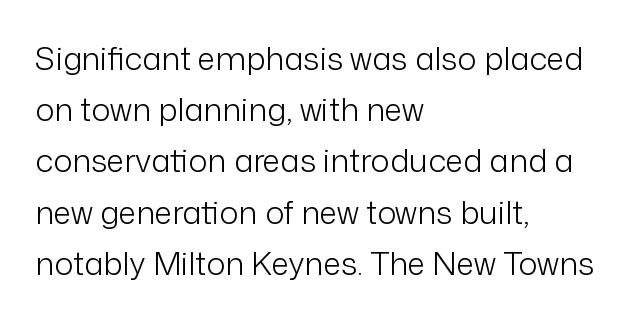
The image shows 32 px light sans-serif type, upright; set left-aligned, normal line spacing (1.6x), normal letter spacing, not underlined; low stroke contrast and a medium x-height.
